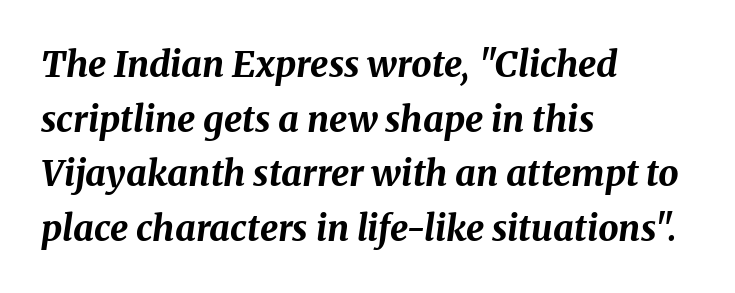
Q: Is the text bold? A: Yes.
Q: Is the text italic (slanted)? A: Yes, it leans right by about 8 degrees.
Q: Is the text underlined? A: No.
Q: How is the paragraph aligned? A: Left-aligned.
Q: Is the spacing between letters normal or unusually wide? A: Normal.
Q: Is the spacing between lines tight, normal or loose? A: Normal.
Q: Width (condensed, normal, or wide)? A: Normal.
Q: Stroke contrast? A: Medium.
Q: x-height? A: Medium.
Q: Monospaced? A: No.
